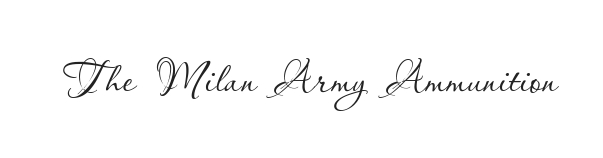
The typeface has the unassuming heft of standard copy or less. Plain, unruled lines of type. These lines are rendered in a variable-pitch font.
